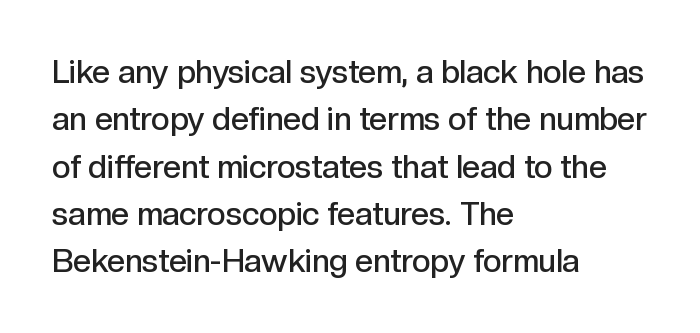
{"serif": "no", "italic": "no", "bold": "semi", "weight": "semibold", "width": "normal", "x_height": "medium", "monospaced": "no", "underline": "no", "align": "left", "line_spacing": "normal", "line_spacing_ratio": 1.48, "letter_spacing": "normal", "letter_spacing_em": 0.0, "glyph_px": 32}
